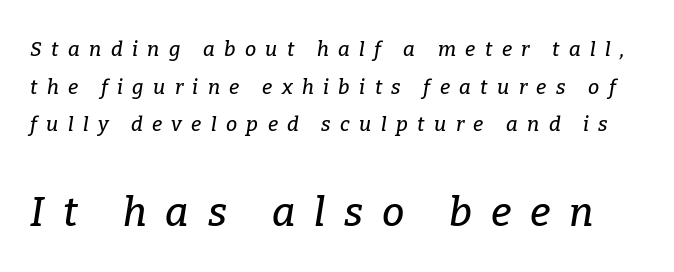
{"serif": "yes", "italic": "yes", "lean": "right", "slant_degrees": 9, "width": "normal", "stroke_contrast": "low", "x_height": "medium", "monospaced": "no", "underline": "no", "line_spacing_ratio": 1.88, "letter_spacing": "wide", "letter_spacing_em": 0.47, "larger_block": "second", "size_ratio": 2.0, "glyph_px": 40}
